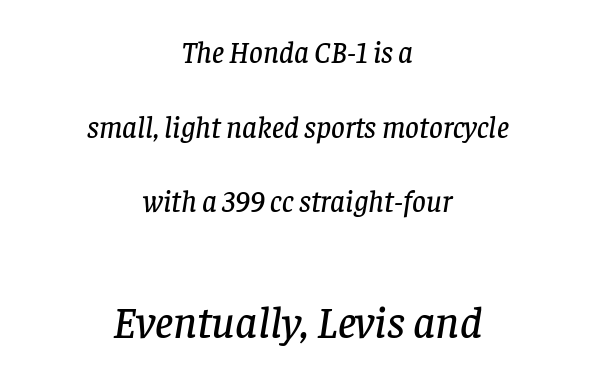
Between these two stacked blocks, the lower one wins on size. These lines keep a tight, regular rhythm from letter to letter. The typesetter chose a symmetrical, centered arrangement here. The font family rendered here belongs to the serif group.
